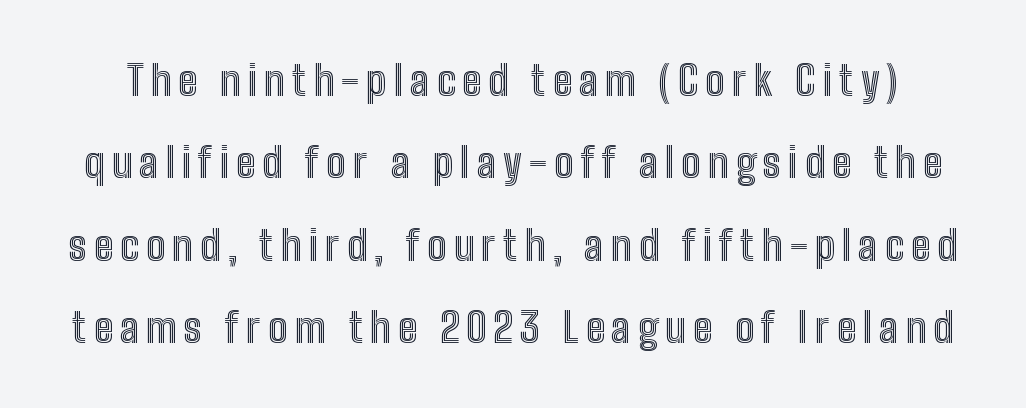
{"italic": "no", "width": "condensed", "x_height": "medium", "monospaced": "no", "underline": "no", "line_spacing": "loose", "line_spacing_ratio": 2.01, "glyph_px": 41}
